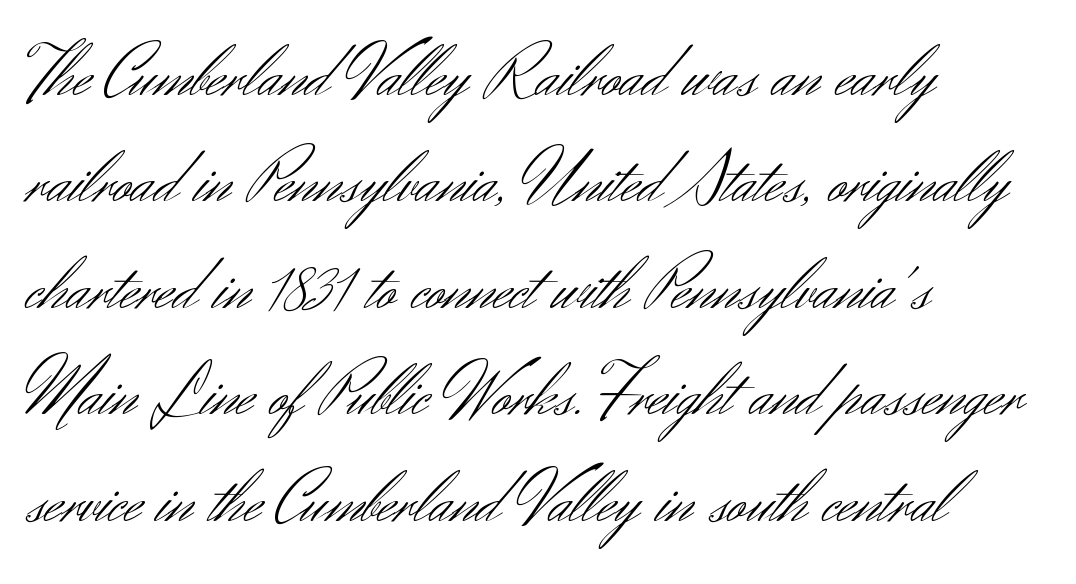
{"serif": "no", "bold": "no", "weight": "light", "width": "normal", "stroke_contrast": "medium", "x_height": "small", "monospaced": "no", "underline": "no", "align": "left", "line_spacing": "normal", "line_spacing_ratio": 1.42, "letter_spacing": "normal", "letter_spacing_em": 0.0, "glyph_px": 75}
